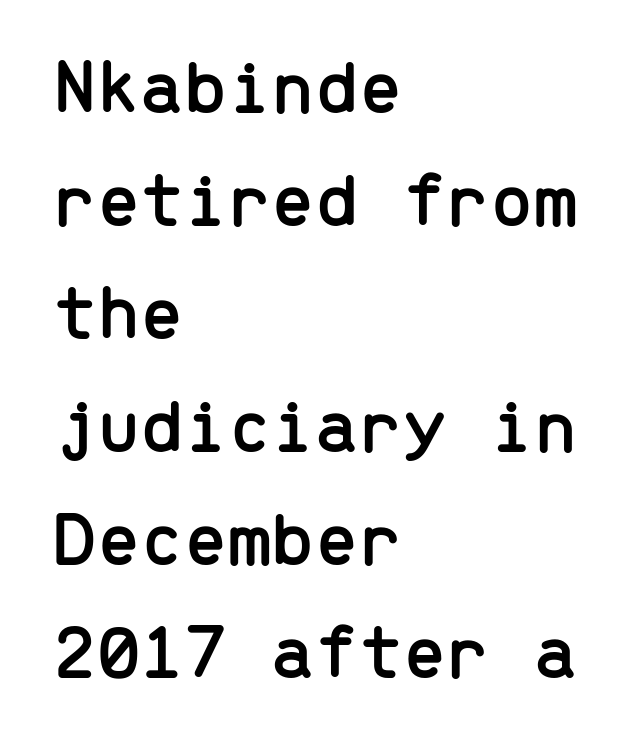
{"serif": "no", "italic": "no", "width": "normal", "stroke_contrast": "low", "x_height": "medium", "monospaced": "yes", "underline": "no", "align": "left", "line_spacing": "normal", "line_spacing_ratio": 1.45, "letter_spacing": "normal", "letter_spacing_em": 0.0, "glyph_px": 78}
